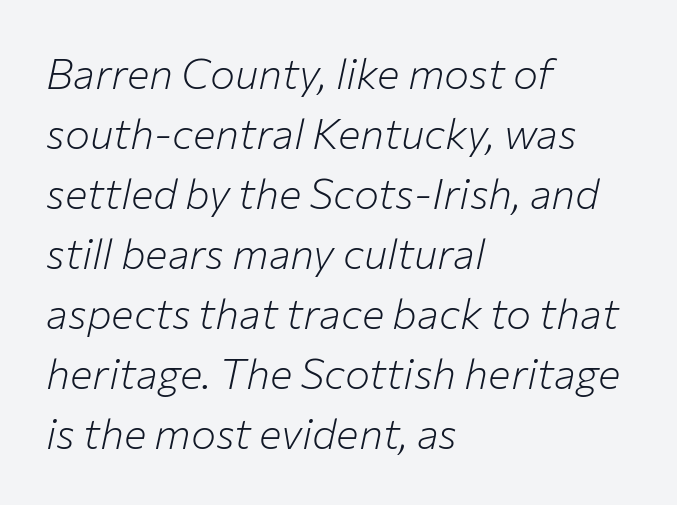
Q: Is the text bold? A: No.
Q: Is the text italic (slanted)? A: Yes, it leans right by about 12 degrees.
Q: Is the text underlined? A: No.
Q: How is the paragraph aligned? A: Left-aligned.
Q: Is the spacing between letters normal or unusually wide? A: Normal.
Q: Is the spacing between lines tight, normal or loose? A: Normal.
Q: Width (condensed, normal, or wide)? A: Normal.
Q: Stroke contrast? A: Low.
Q: x-height? A: Medium.
Q: Monospaced? A: No.
